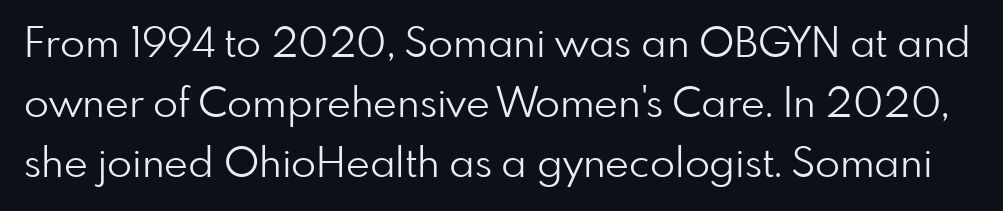
Normally led — the rows are evenly, conventionally spaced. Typographically, this falls in the sans-serif category. Here the designer chose a conventional face with non-uniform glyph widths. There is no visible air inserted between adjacent glyphs. Underline: absent. This sample uses an upright cut, with every glyph sitting square on the baseline.
